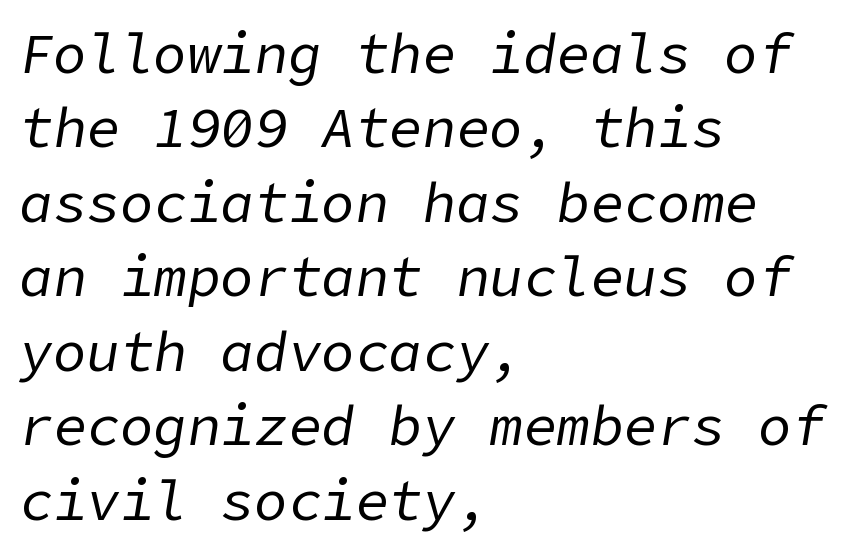
The image shows 56 px regular-weight type, italic (leaning right); set left-aligned, normal line spacing (1.33x), normal letter spacing, not underlined; low stroke contrast and a medium x-height.
